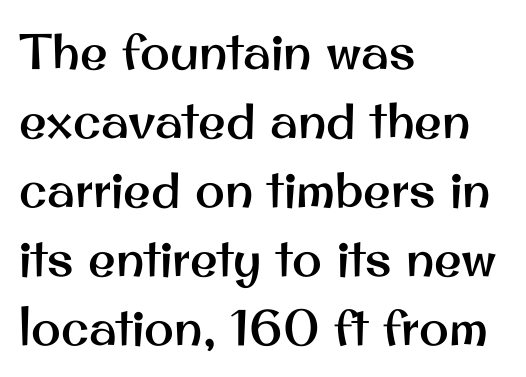
{"serif": "no", "italic": "no", "width": "normal", "stroke_contrast": "medium", "x_height": "small", "monospaced": "no", "underline": "no", "align": "left", "line_spacing": "normal", "line_spacing_ratio": 1.38, "letter_spacing": "normal", "letter_spacing_em": 0.0, "glyph_px": 50}
